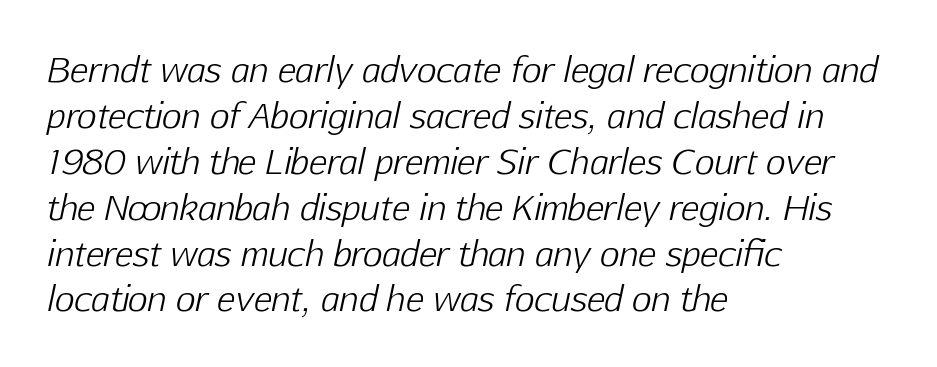
{"italic": "yes", "lean": "right", "slant_degrees": 12, "bold": "no", "weight": "light", "width": "normal", "stroke_contrast": "low", "x_height": "medium", "monospaced": "no", "underline": "no", "align": "left", "line_spacing": "normal", "line_spacing_ratio": 1.35, "letter_spacing": "normal", "letter_spacing_em": 0.0, "glyph_px": 34}
